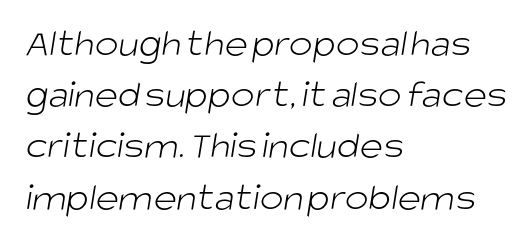
The image shows 40 px light sans-serif type; set left-aligned, normal line spacing (1.28x), normal letter spacing, not underlined; low stroke contrast and a large x-height.
